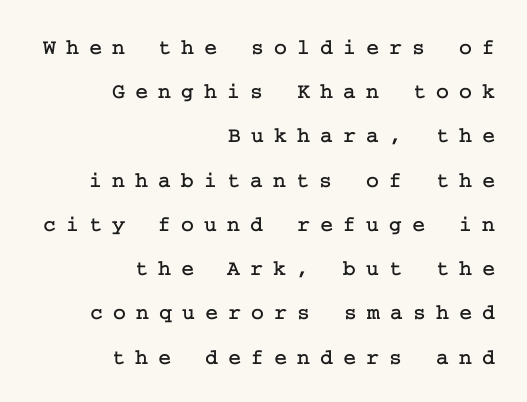
{"italic": "no", "underline": "no", "align": "right", "line_spacing": "loose", "line_spacing_ratio": 2.01, "letter_spacing": "wide", "letter_spacing_em": 0.46, "glyph_px": 22}
